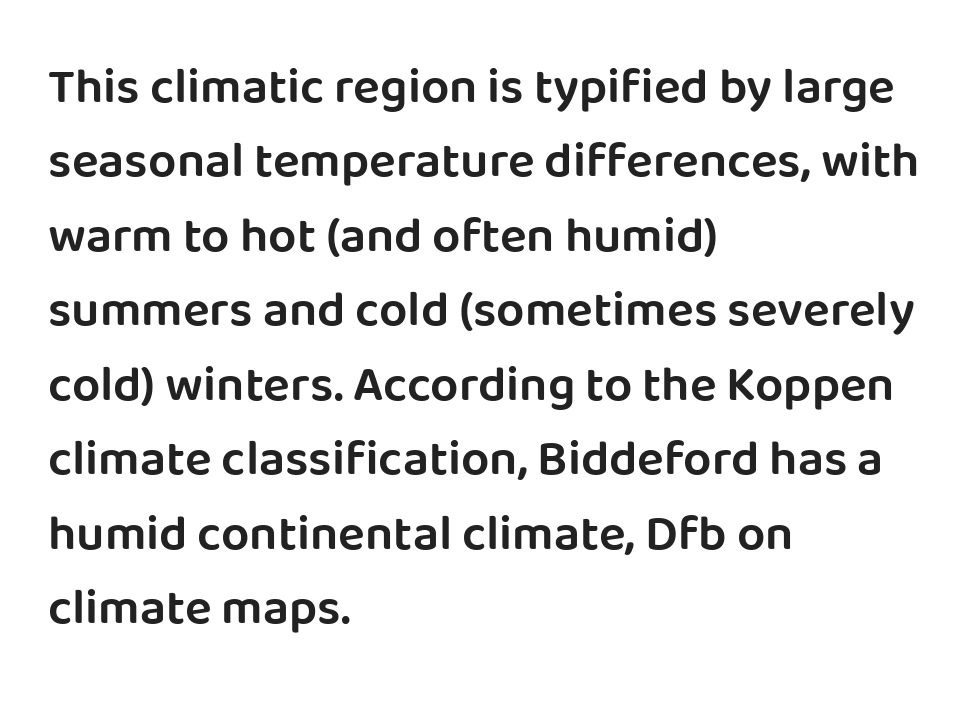
Q: Is the text bold? A: Semi-bold.
Q: Is the text italic (slanted)? A: No, it is upright.
Q: Is the typeface a serif or a sans-serif typeface? A: Sans-serif.
Q: Is the text underlined? A: No.
Q: How is the paragraph aligned? A: Left-aligned.
Q: Is the spacing between letters normal or unusually wide? A: Normal.
Q: Is the spacing between lines tight, normal or loose? A: Normal.
Q: Width (condensed, normal, or wide)? A: Normal.
Q: Stroke contrast? A: Low.
Q: x-height? A: Large.
Q: Monospaced? A: No.
